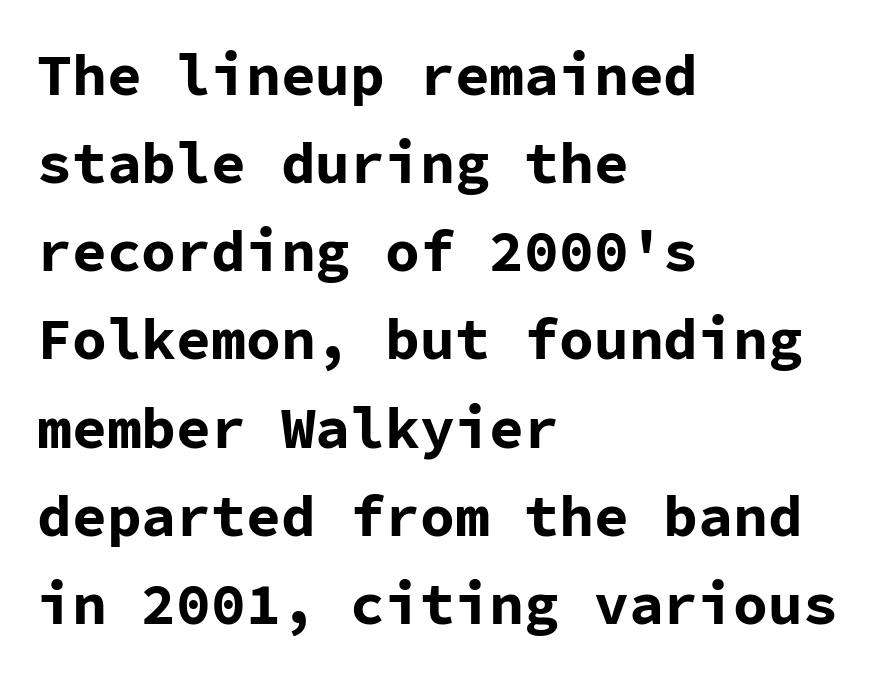
No word sits above an underline. This rendering employs a face without finishing strokes, i.e., a sans-serif. This sample is left-justified, so line endings fall wherever the words run out. Do the characters align in a grid? Yes, the font is monospaced. Inter-character spacing is left at the font's built-in metrics. Upright lettering throughout.
